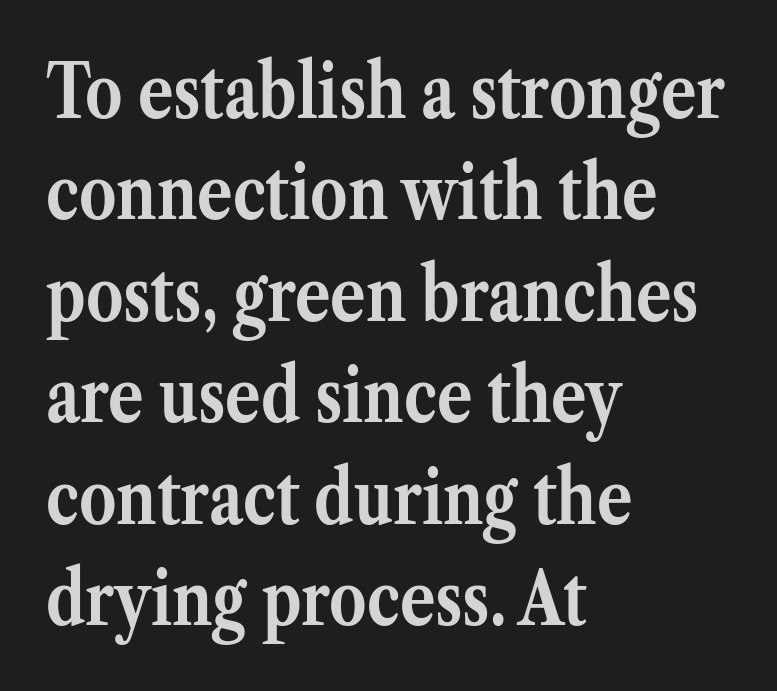
Q: Is the text bold? A: Yes.
Q: Is the text italic (slanted)? A: No, it is upright.
Q: Is the typeface a serif or a sans-serif typeface? A: Serif.
Q: Is the text underlined? A: No.
Q: How is the paragraph aligned? A: Left-aligned.
Q: Is the spacing between letters normal or unusually wide? A: Normal.
Q: Is the spacing between lines tight, normal or loose? A: Normal.
Q: Width (condensed, normal, or wide)? A: Normal.
Q: Stroke contrast? A: Medium.
Q: x-height? A: Medium.
Q: Monospaced? A: No.
